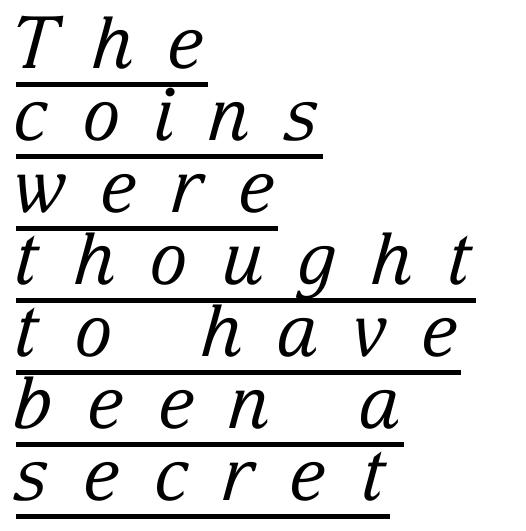
The image shows 72 px regular-weight serif type, italic (leaning right); set left-aligned, tight line spacing (1.0x), unusually wide letter spacing (+0.47 em), underlined; low stroke contrast and a medium x-height.
